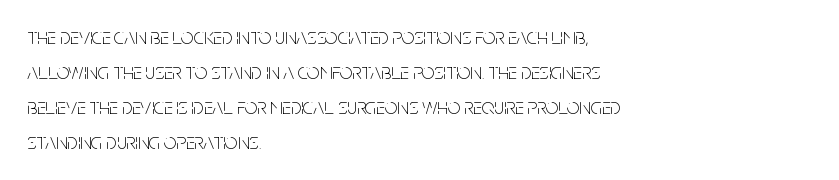
The image shows 22 px text type, upright; set left-aligned, normal line spacing (1.59x), normal letter spacing, not underlined.
